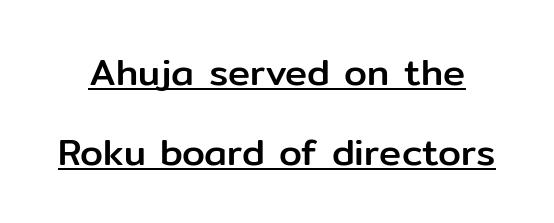
{"serif": "no", "italic": "no", "width": "normal", "stroke_contrast": "low", "x_height": "medium", "monospaced": "no", "underline": "yes", "line_spacing": "loose", "line_spacing_ratio": 2.16, "letter_spacing": "normal", "letter_spacing_em": 0.0, "glyph_px": 37}
